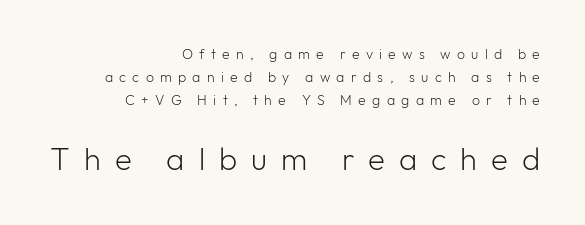
Q: Is the text bold? A: No.
Q: Is the text italic (slanted)? A: No, it is upright.
Q: Is the typeface a serif or a sans-serif typeface? A: Sans-serif.
Q: Is the text underlined? A: No.
Q: How is the paragraph aligned? A: Right-aligned.
Q: Is the spacing between letters normal or unusually wide? A: Unusually wide.
Q: Is the spacing between lines tight, normal or loose? A: Normal.
Q: Which block of text is set in a larger size, the first (top) or the second (bottom)? A: The second (bottom) one.
Q: Width (condensed, normal, or wide)? A: Normal.
Q: Stroke contrast? A: Low.
Q: x-height? A: Medium.
Q: Monospaced? A: No.
